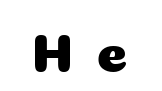
The passage shown has open, widely tracked lettering throughout. Regarding serifs, this sample does without them. Decoration check: the copy has no underline. A typesetter would call this proportional, since set widths differ per character. It's the straight-up-and-down kind of type.
